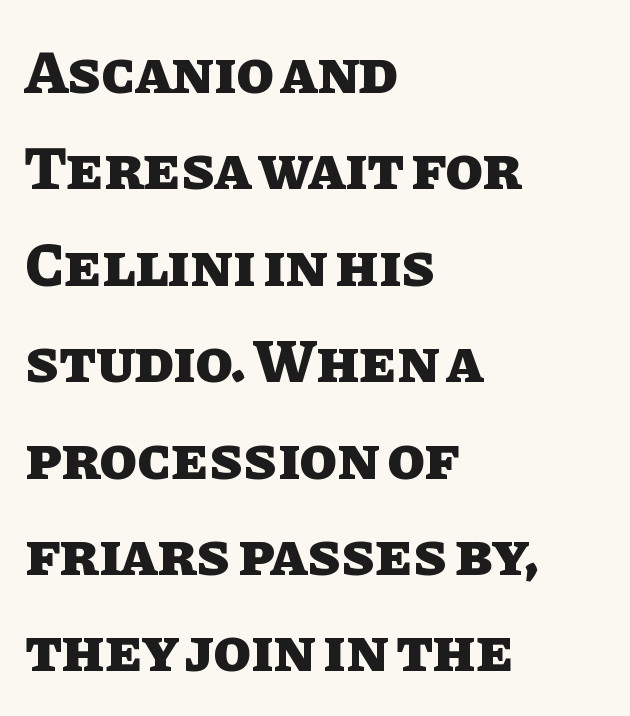
Clear beneath every line of the passage. You could not count columns in this text — the font is proportionally spaced. Posture: upright roman. Notice how thick the strokes are: this is what a full bold looks like. Teacher's note: observe the even left margin — that is flush-left alignment. Tracking value appears to be zero — textbook default spacing.
